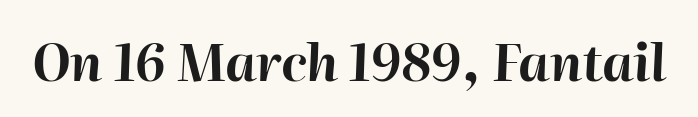
The image shows 51 px bold type, italic (leaning right); set normal letter spacing, not underlined; high stroke contrast and a medium x-height.
